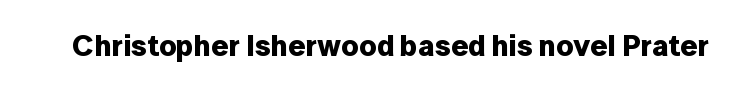
The image shows 30 px bold sans-serif type, upright; set normal letter spacing, not underlined; low stroke contrast and a medium x-height.
